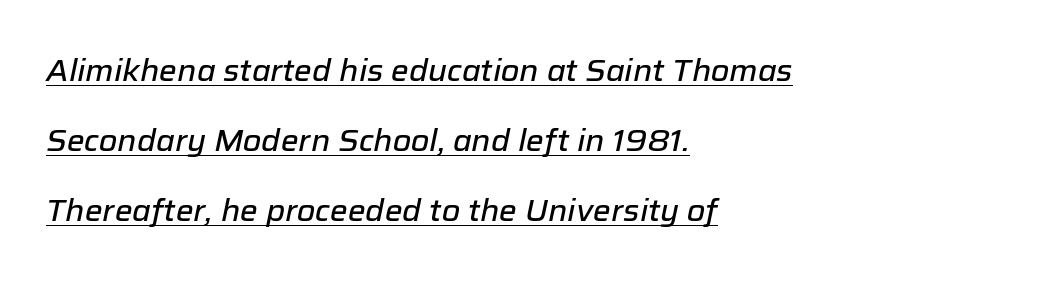
{"italic": "yes", "lean": "right", "slant_degrees": 12, "width": "normal", "stroke_contrast": "low", "x_height": "medium", "monospaced": "no", "underline": "yes", "align": "left", "line_spacing": "loose", "line_spacing_ratio": 2.33, "letter_spacing": "normal", "letter_spacing_em": 0.0, "glyph_px": 30}
